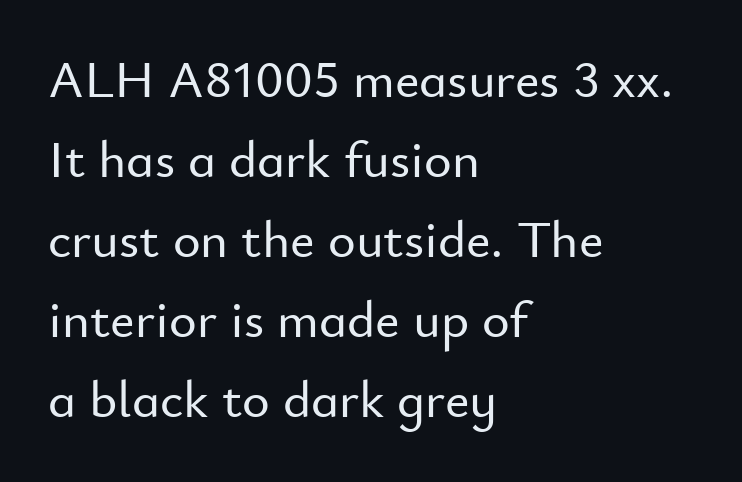
The space between consecutive lines is moderate. The typography opts for an upright posture over an oblique one. Proportional: the letters do not fall into vertical columns. A student would call this left alignment; a typographer would say flush left, rag right. Each letter's strokes conclude bluntly, with no projecting serifs. Descenders hang freely into open space.
